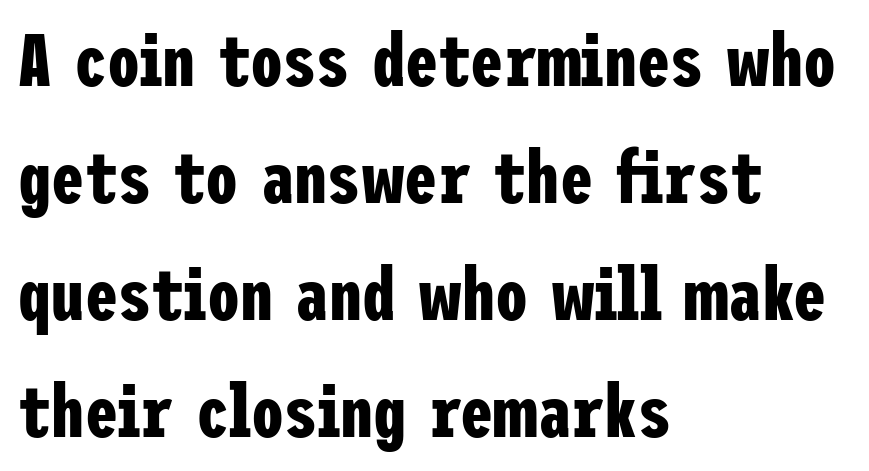
{"serif": "no", "italic": "no", "bold": "yes", "weight": "bold", "width": "condensed", "stroke_contrast": "low", "x_height": "medium", "underline": "no", "align": "left", "line_spacing": "normal", "line_spacing_ratio": 1.58, "letter_spacing": "normal", "letter_spacing_em": 0.0, "glyph_px": 74}
